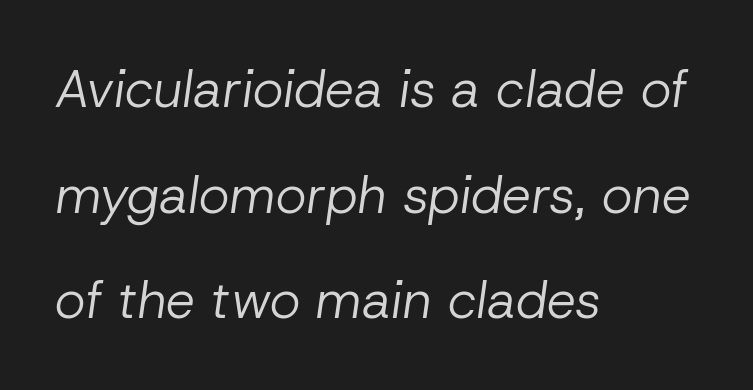
The image shows 52 px regular-weight type, italic (leaning right); set left-aligned, loose line spacing (2.03x), normal letter spacing, not underlined; low stroke contrast and a medium x-height.
